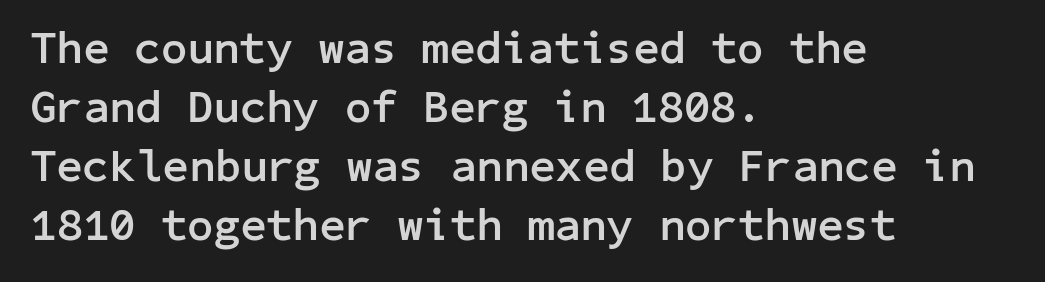
{"serif": "no", "italic": "no", "bold": "yes", "weight": "semibold", "width": "normal", "stroke_contrast": "low", "x_height": "medium", "underline": "no", "align": "left", "line_spacing": "normal", "line_spacing_ratio": 1.28, "letter_spacing": "normal", "letter_spacing_em": 0.0, "glyph_px": 46}
